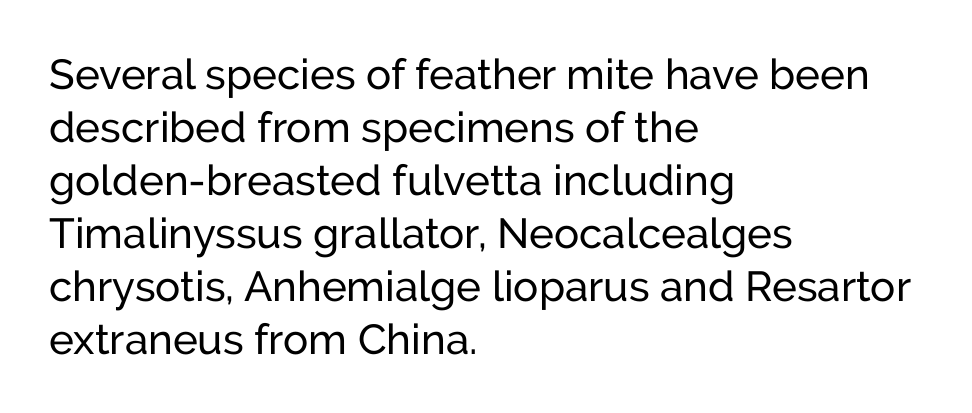
Nothing sits at the stroke ends, so this counts as sans-serif. Nope, not italic — everything's standing straight. The paragraph shown leans on its left margin. The strip under each line holds only bare page. The face used here is rendered with its standard letterfit.
